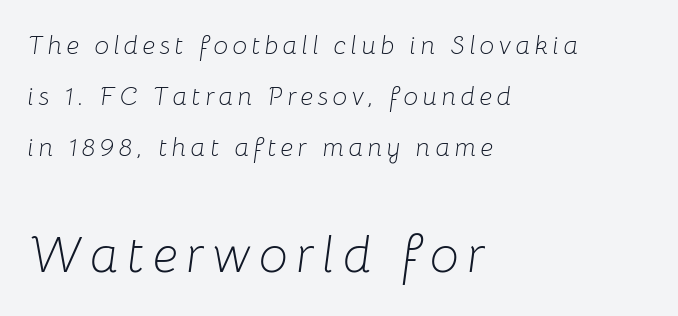
{"italic": "yes", "lean": "right", "slant_degrees": 8, "bold": "no", "weight": "light", "width": "normal", "stroke_contrast": "low", "x_height": "medium", "monospaced": "no", "underline": "no", "align": "left", "line_spacing": "loose", "line_spacing_ratio": 1.97, "larger_block": "second", "size_ratio": 1.96, "glyph_px": 51}
